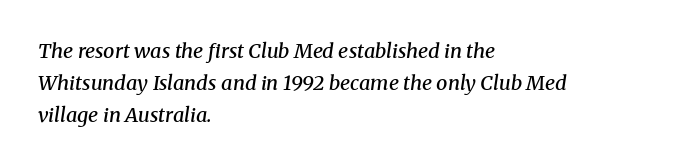
The sample has been set in demibold, a notch under bold. Interline gaps are of average width in this sample. Leftover space on each line is placed entirely after the last word. The axis of the letterforms is tilted away from vertical.
